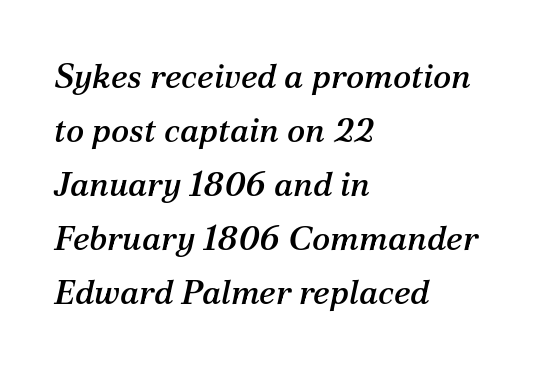
The image shows 34 px serif type, italic (leaning right); set left-aligned, normal line spacing (1.59x), normal letter spacing, not underlined; medium stroke contrast and a medium x-height.
